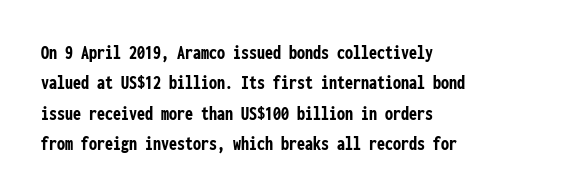
{"italic": "no", "bold": "yes", "underline": "no", "align": "left", "line_spacing": "normal", "line_spacing_ratio": 1.52, "letter_spacing": "normal", "letter_spacing_em": 0.0, "glyph_px": 20}
